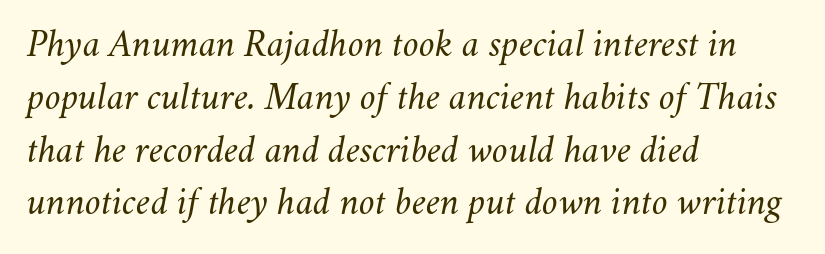
{"italic": "yes", "lean": "right", "slant_degrees": 11, "bold": "no", "weight": "light", "width": "normal", "stroke_contrast": "medium", "x_height": "small", "monospaced": "no", "underline": "no", "align": "left", "line_spacing": "normal", "line_spacing_ratio": 1.32, "letter_spacing": "normal", "letter_spacing_em": 0.0, "glyph_px": 40}
